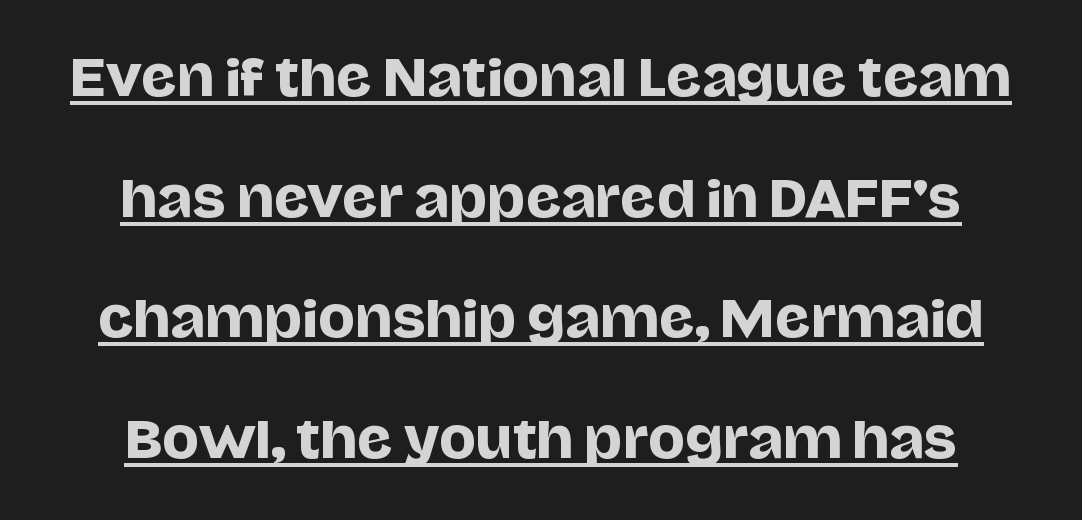
{"serif": "no", "italic": "no", "width": "normal", "stroke_contrast": "low", "x_height": "large", "monospaced": "no", "underline": "yes", "line_spacing": "loose", "line_spacing_ratio": 2.46, "letter_spacing": "normal", "letter_spacing_em": 0.0, "glyph_px": 49}
